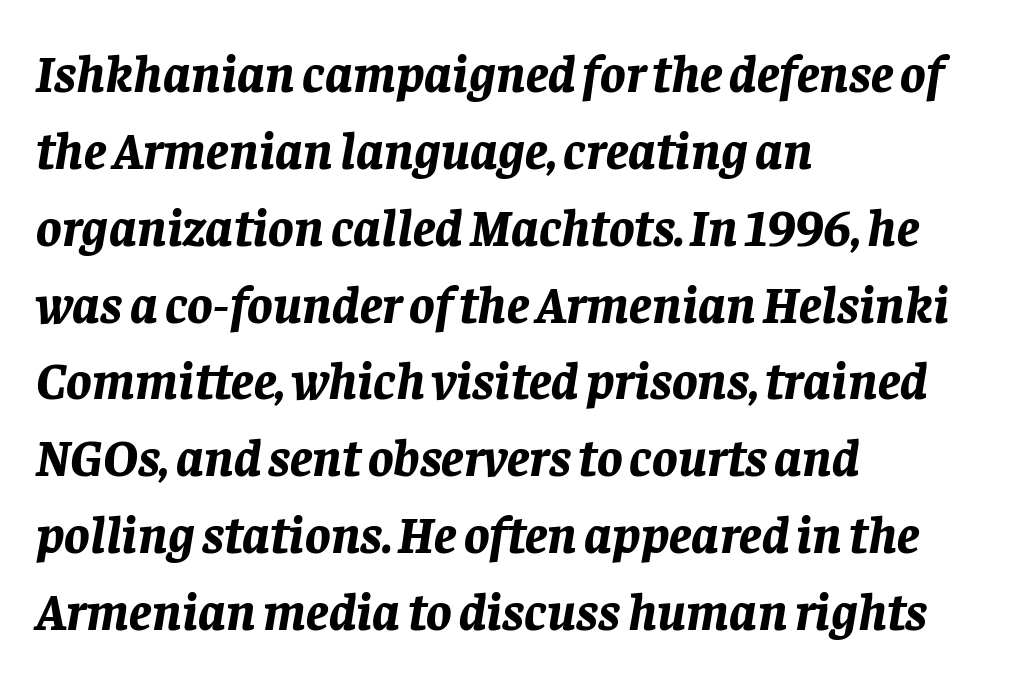
The rendering uses natural spacing where letterforms have individual widths. The strip under each line holds only bare page. Yep, that's italic — everything's leaning. Does the leading feel generous? No, just average. Standard letterfit; no display-style spreading of the glyphs. The lines in this sample share a left origin and differ only in where they stop.
